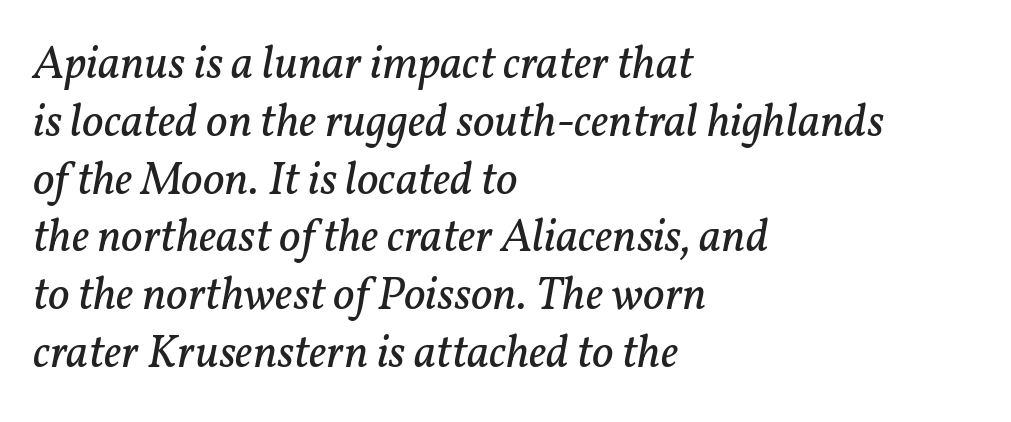
{"serif": "yes", "italic": "yes", "lean": "right", "slant_degrees": 11, "bold": "no", "weight": "regular", "width": "normal", "stroke_contrast": "low", "x_height": "medium", "monospaced": "no", "underline": "no", "align": "left", "line_spacing_ratio": 1.23, "letter_spacing": "normal", "letter_spacing_em": 0.0, "glyph_px": 47}
